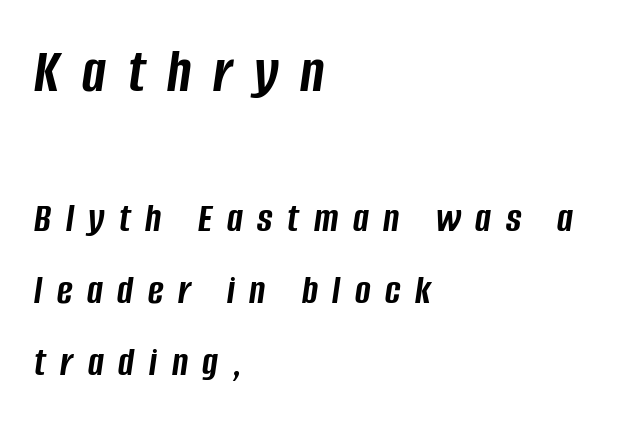
{"italic": "yes", "lean": "right", "slant_degrees": 8, "bold": "yes", "weight": "semibold", "width": "condensed", "stroke_contrast": "low", "x_height": "large", "monospaced": "no", "underline": "no", "align": "left", "line_spacing_ratio": 1.72, "letter_spacing": "wide", "letter_spacing_em": 0.35, "larger_block": "first", "size_ratio": 1.5, "glyph_px": 63}
